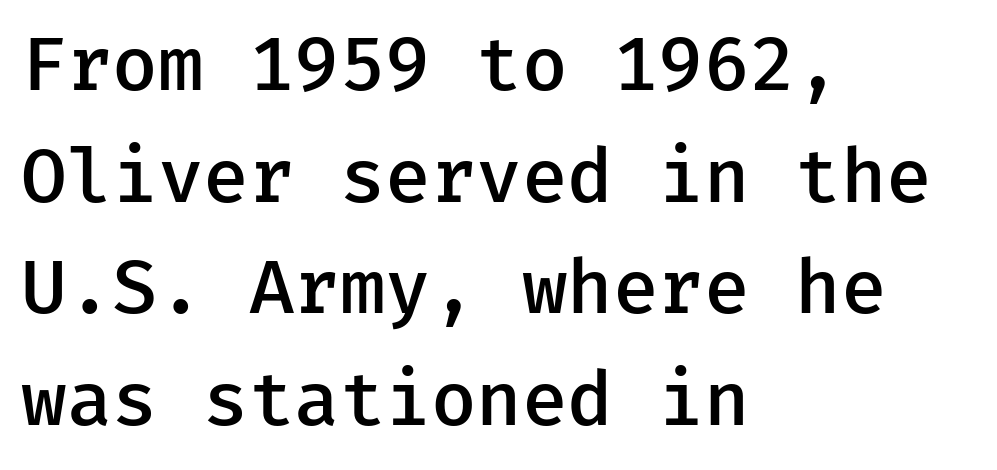
Glance below the letters and you will spot only blank space. A fair bit of extra ink — the face is semibold, not bold. The text was rendered using a sans face with plain stroke endings. Baseline-to-baseline distance is the conventional proportion of letter height.
